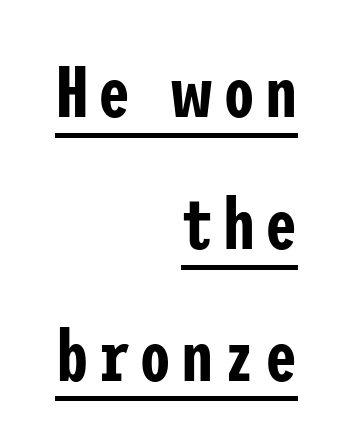
{"serif": "no", "italic": "no", "width": "condensed", "stroke_contrast": "low", "x_height": "medium", "underline": "yes", "align": "right", "line_spacing_ratio": 1.83, "glyph_px": 72}
